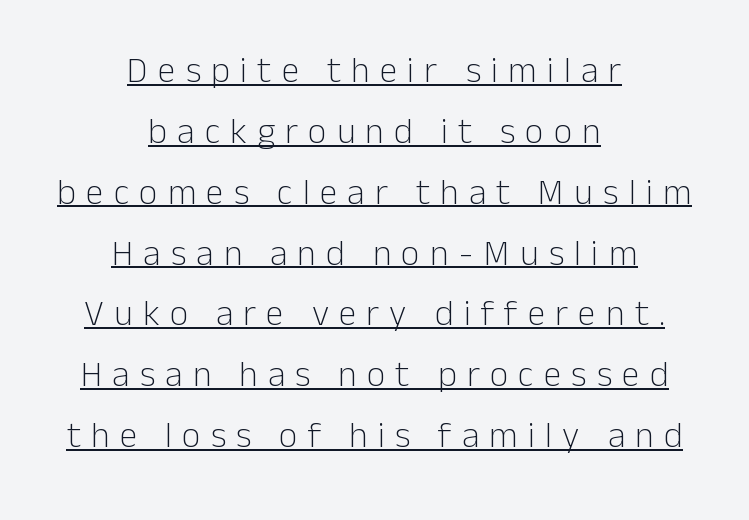
This is not heavy type; no bold has been used. These lines are rendered in a variable-pitch font. Designer's note — italics off, roman on. Here the glyphs are tracked loosely, breaking word shapes into spaced letters. This sample carries an underscore along the baseline area.
